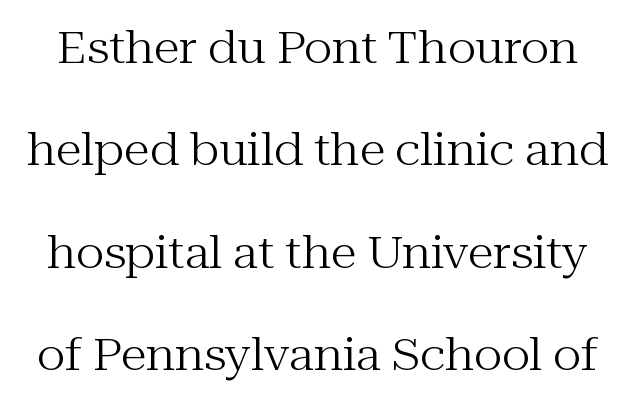
The image shows 43 px regular-weight serif type, upright; set loose line spacing (2.38x), normal letter spacing, not underlined; medium stroke contrast and a medium x-height.
